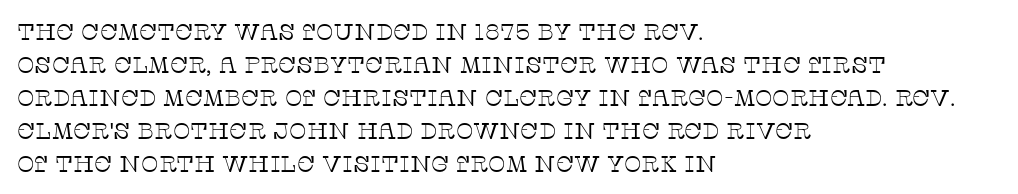
The image shows 23 px text type, upright; set left-aligned, normal line spacing (1.43x), normal letter spacing, not underlined.
